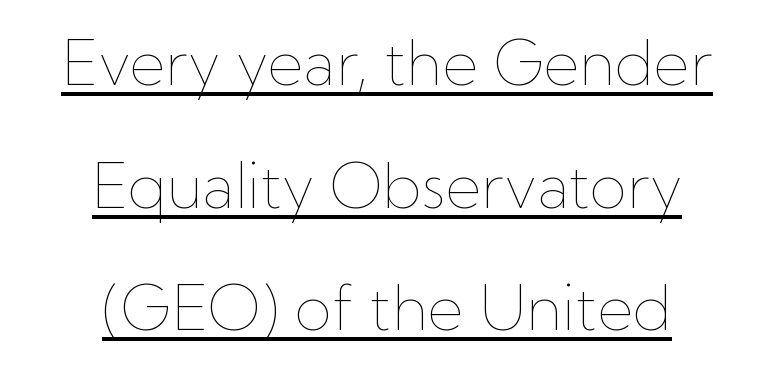
The image shows 61 px thin type, upright; set centered, loose line spacing (2.01x), normal letter spacing, underlined; low stroke contrast and a medium x-height.
